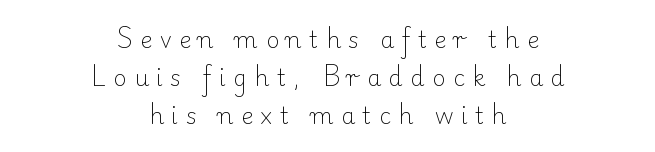
{"italic": "no", "bold": "no", "underline": "no", "align": "center", "line_spacing": "normal", "line_spacing_ratio": 1.66, "letter_spacing": "wide", "letter_spacing_em": 0.32, "glyph_px": 23}
